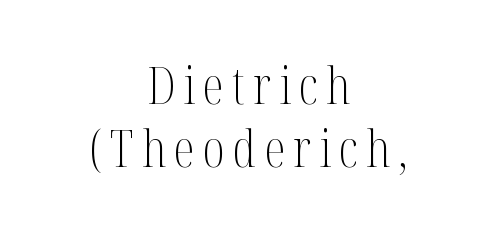
The image shows 52 px light, condensed serif type, upright; set centered, line spacing 1.21x, not underlined; medium stroke contrast and a medium x-height.
